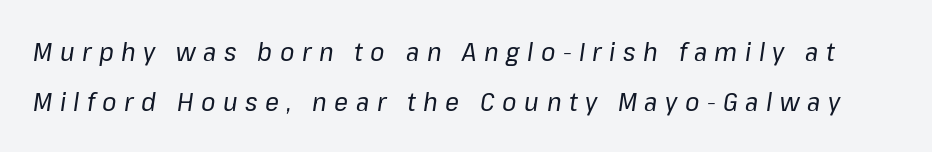
Q: Is the text bold? A: No.
Q: Is the text italic (slanted)? A: Yes, it leans right by about 8 degrees.
Q: Is the text underlined? A: No.
Q: Is the spacing between letters normal or unusually wide? A: Unusually wide.
Q: Is the spacing between lines tight, normal or loose? A: Loose.
